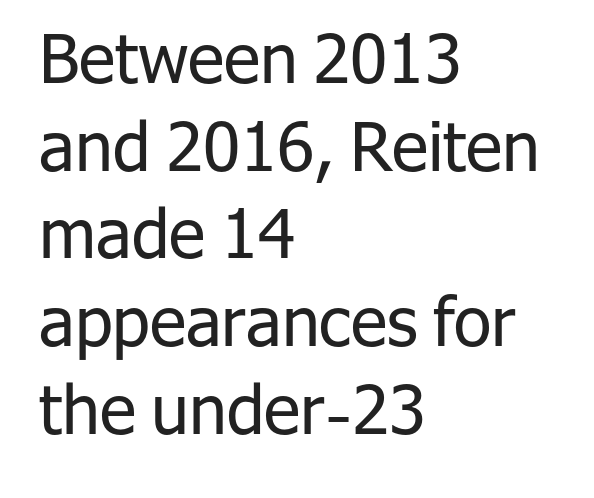
The image shows 68 px regular-weight sans-serif type, upright; set left-aligned, normal line spacing (1.29x), normal letter spacing, not underlined; low stroke contrast and a medium x-height.
